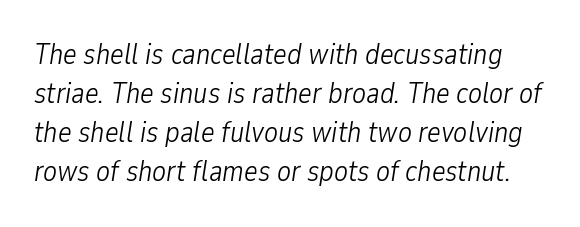
The image shows 29 px light, condensed type, italic (leaning right); set normal line spacing (1.35x), normal letter spacing, not underlined; low stroke contrast and a medium x-height.
